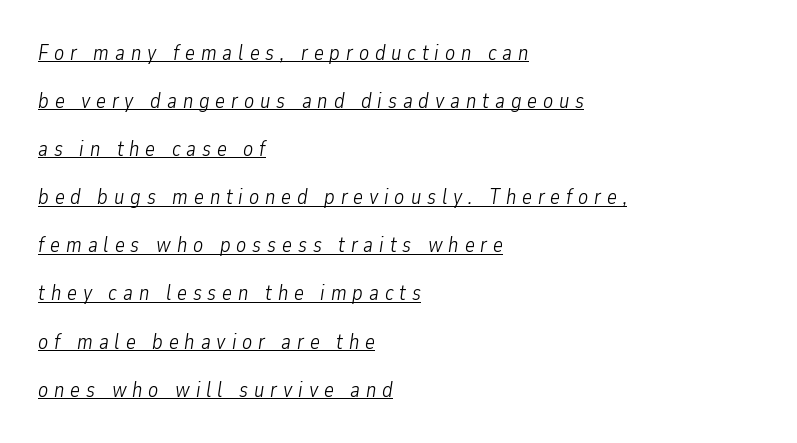
The image shows 21 px text type, italic (leaning right); set left-aligned, loose line spacing (2.29x), unusually wide letter spacing (+0.28 em), underlined.
